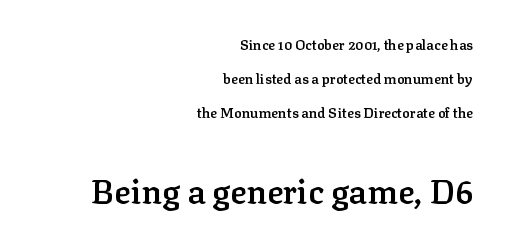
The image shows 34 px semibold serif type, upright; set right-aligned, loose line spacing (2.43x), normal letter spacing, not underlined; the second (bottom) block is 2.43x larger; low stroke contrast and a medium x-height.
